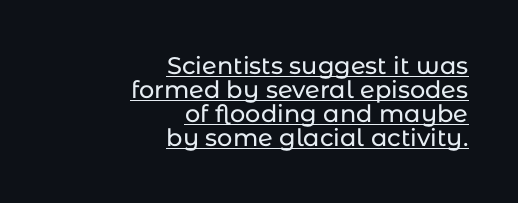
{"italic": "no", "underline": "yes", "align": "right", "line_spacing": "tight", "line_spacing_ratio": 1.0, "letter_spacing": "normal", "letter_spacing_em": 0.0, "glyph_px": 24}
